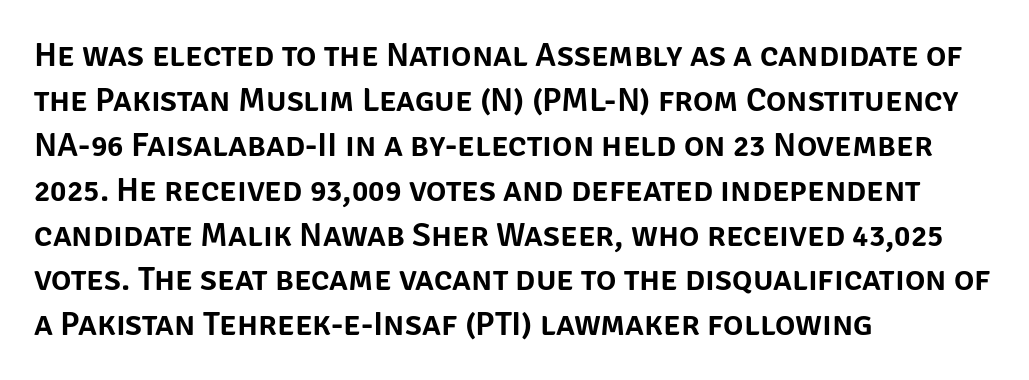
{"serif": "no", "italic": "no", "width": "normal", "stroke_contrast": "low", "x_height": "large", "monospaced": "no", "underline": "no", "align": "left", "line_spacing": "normal", "line_spacing_ratio": 1.32, "letter_spacing": "normal", "letter_spacing_em": 0.0, "glyph_px": 34}
